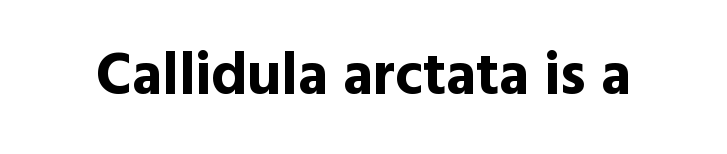
Unlike italic type, these characters show no tilt at all. Grotesque or geometric, the face here clearly has no serifs. Here the designer chose a conventional face with non-uniform glyph widths. A full-strength bold gives these letters their thick strokes. The zone under the glyphs is completely vacant.
